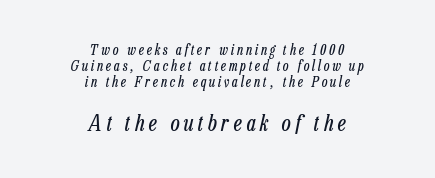
Q: Is the text bold? A: No.
Q: Is the text italic (slanted)? A: Yes, it leans right by about 13 degrees.
Q: Is the text underlined? A: No.
Q: How is the paragraph aligned? A: Centered.
Q: Is the spacing between letters normal or unusually wide? A: Unusually wide.
Q: Is the spacing between lines tight, normal or loose? A: Tight.
Q: Which block of text is set in a larger size, the first (top) or the second (bottom)? A: The second (bottom) one.
